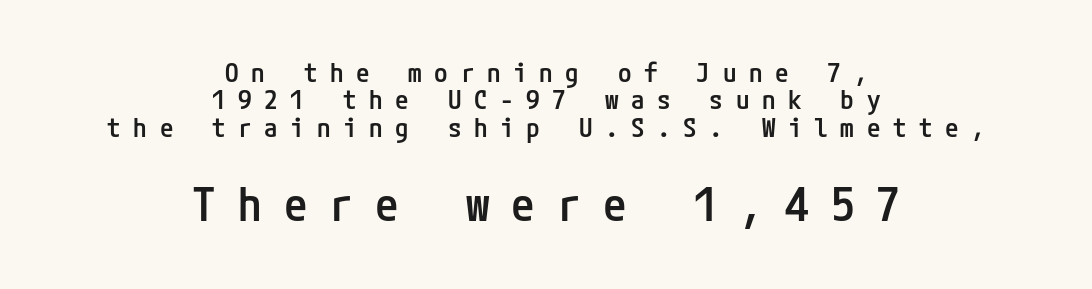
Q: Is the text bold? A: Semi-bold.
Q: Is the text italic (slanted)? A: No, it is upright.
Q: Is the typeface a serif or a sans-serif typeface? A: Sans-serif.
Q: Is the text underlined? A: No.
Q: How is the paragraph aligned? A: Centered.
Q: Is the spacing between letters normal or unusually wide? A: Unusually wide.
Q: Is the spacing between lines tight, normal or loose? A: Tight.
Q: Which block of text is set in a larger size, the first (top) or the second (bottom)? A: The second (bottom) one.
Q: Width (condensed, normal, or wide)? A: Condensed.
Q: Stroke contrast? A: Low.
Q: x-height? A: Medium.
